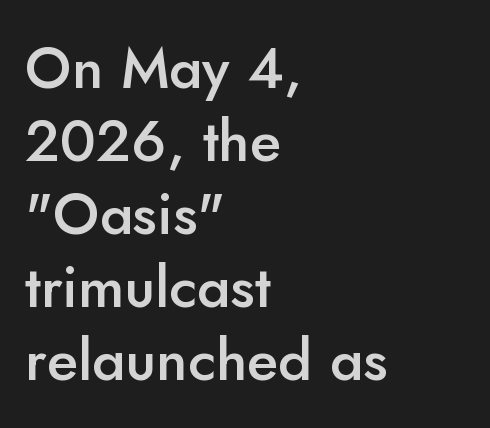
The image shows 58 px semibold sans-serif type, upright; set left-aligned, normal line spacing (1.26x), normal letter spacing, not underlined; low stroke contrast and a small x-height.
